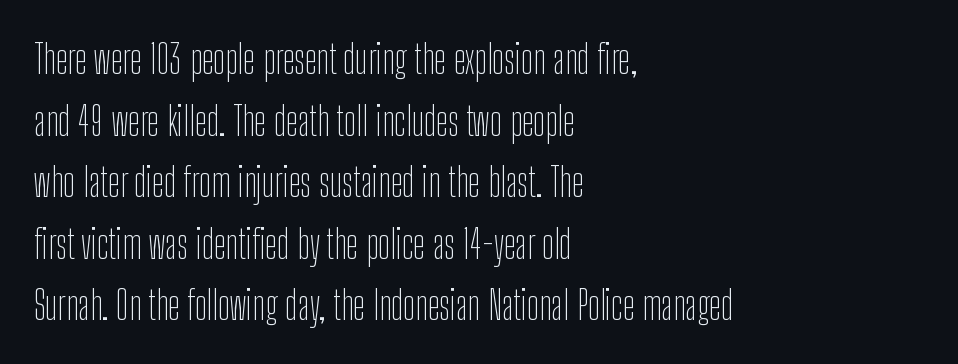
{"serif": "no", "italic": "no", "bold": "no", "weight": "thin", "width": "condensed", "stroke_contrast": "low", "x_height": "medium", "monospaced": "no", "underline": "no", "align": "left", "line_spacing": "normal", "line_spacing_ratio": 1.54, "letter_spacing": "normal", "letter_spacing_em": 0.0, "glyph_px": 40}
